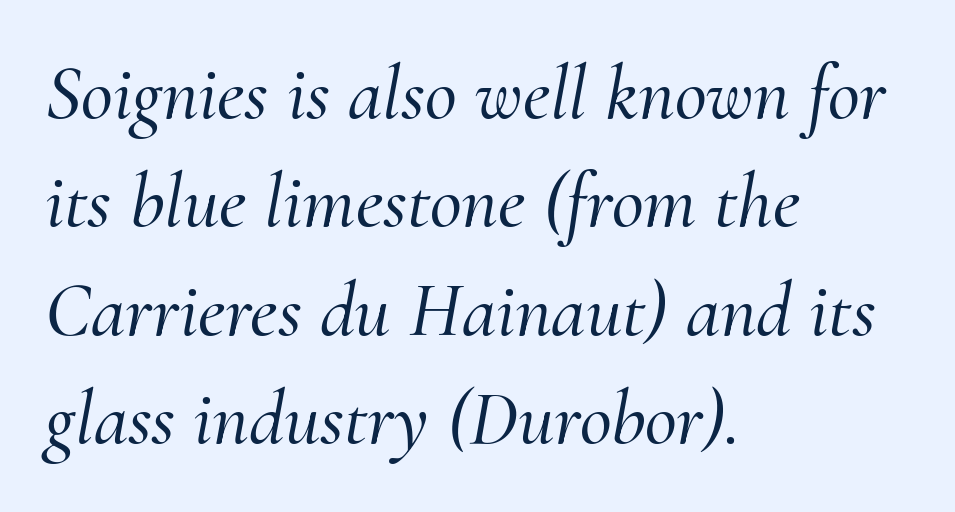
Q: Is the text italic (slanted)? A: Yes, it leans right by about 10 degrees.
Q: Is the typeface a serif or a sans-serif typeface? A: Serif.
Q: Is the text underlined? A: No.
Q: How is the paragraph aligned? A: Left-aligned.
Q: Is the spacing between letters normal or unusually wide? A: Normal.
Q: Is the spacing between lines tight, normal or loose? A: Normal.
Q: Width (condensed, normal, or wide)? A: Normal.
Q: Stroke contrast? A: Medium.
Q: x-height? A: Small.
Q: Monospaced? A: No.
